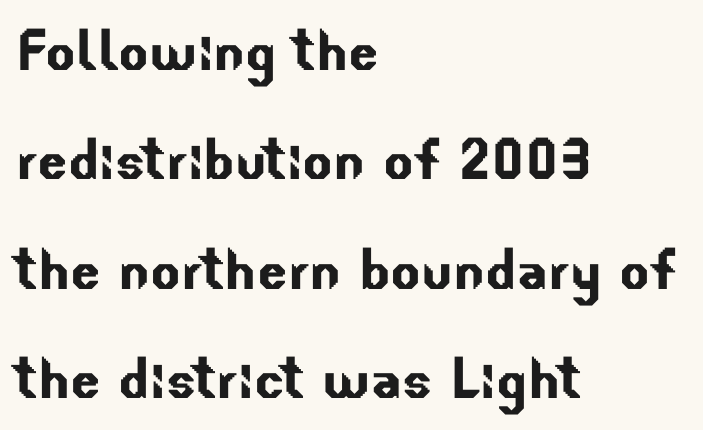
The image shows 71 px sans-serif type; set left-aligned, normal line spacing (1.54x), normal letter spacing, not underlined; low stroke contrast and a small x-height.
